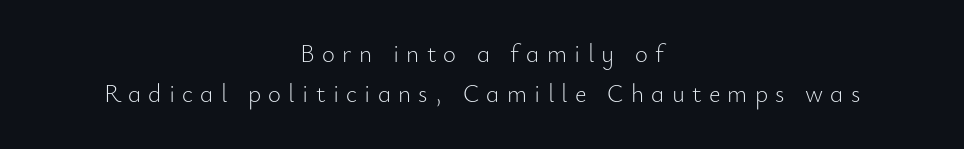
The image shows 25 px text type, upright; set centered, normal line spacing (1.6x), unusually wide letter spacing (+0.29 em), not underlined.
